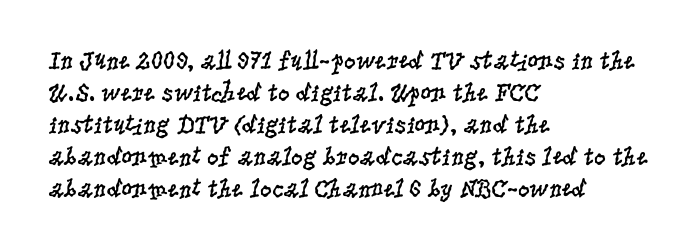
The passage shown is not underscored anywhere. Words appear dense and cohesive because spacing is normal. Alignment: flush left.
